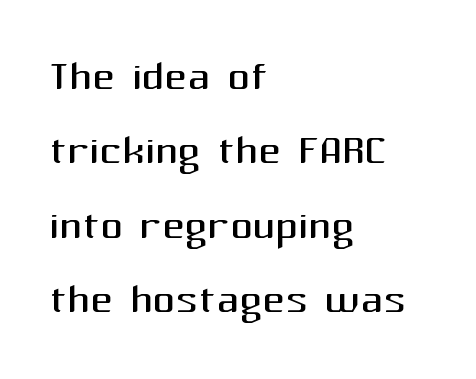
{"serif": "no", "italic": "no", "bold": "no", "weight": "regular", "width": "normal", "stroke_contrast": "medium", "x_height": "medium", "monospaced": "no", "underline": "no", "align": "left", "line_spacing": "normal", "line_spacing_ratio": 1.33, "letter_spacing": "normal", "letter_spacing_em": 0.0, "glyph_px": 56}
